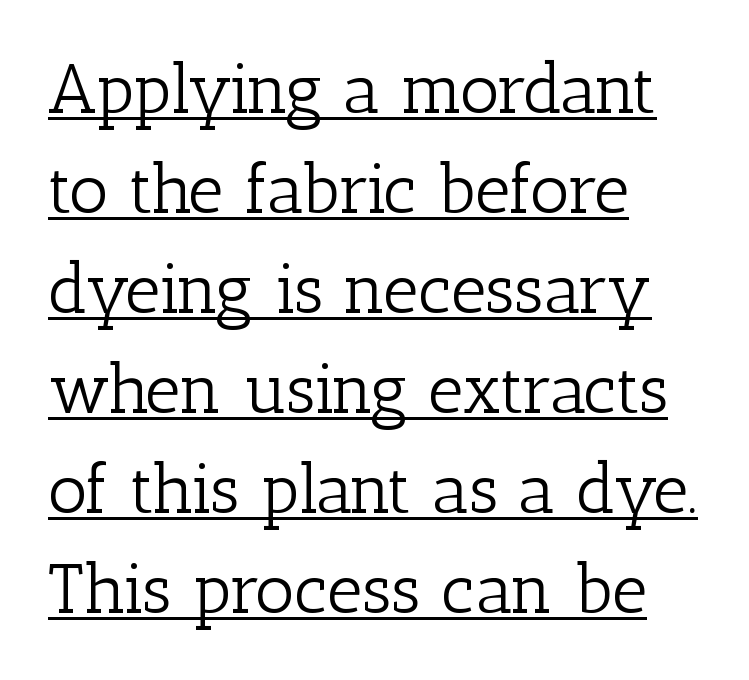
A typesetter would call this leading conventional body-copy spacing. Students, observe the line beneath the letters — that is underlining. No letter is thick-stroked: the sample isn't bold. Regarding serifs, this sample has them.
